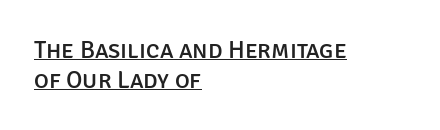
All the whitespace from short lines collects on the right. Decoration check: the copy is underlined. The letterforms sit shoulder to shoulder at normal distance. These lines were composed using upright roman letters.
